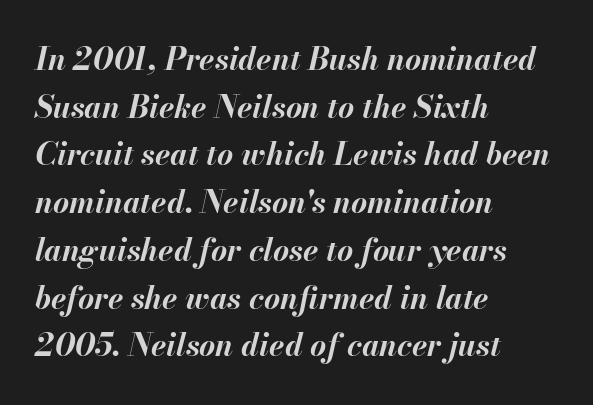
You can tell it's italic because the verticals aren't actually vertical. Lines of text with bare space underneath. Summary of weight: heavy, a full bold. These lines are set flush left with a ragged right edge.
